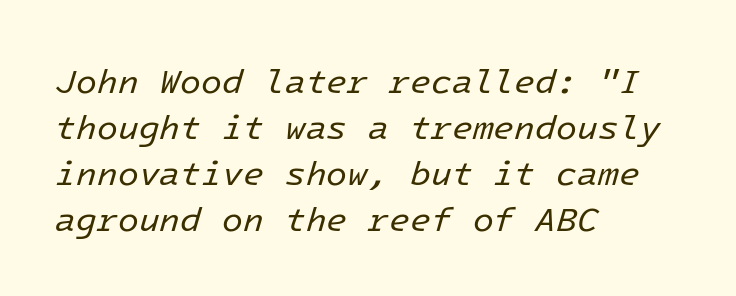
Vertical spacing — default. The paragraph shown leans on its left margin. The tracking reads as untouched default to a designer's eye. Honestly, there is no underline to notice here at all. On a weight scale, this lands at 450 or below.
